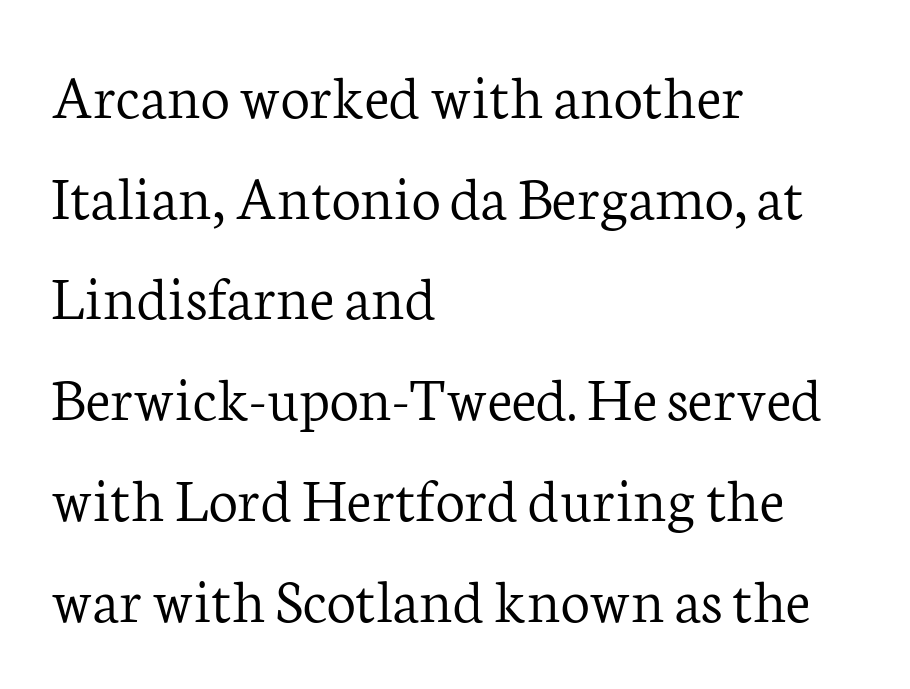
The image shows 65 px light serif type, upright; set left-aligned, normal line spacing (1.55x), normal letter spacing, not underlined; low stroke contrast and a medium x-height.
